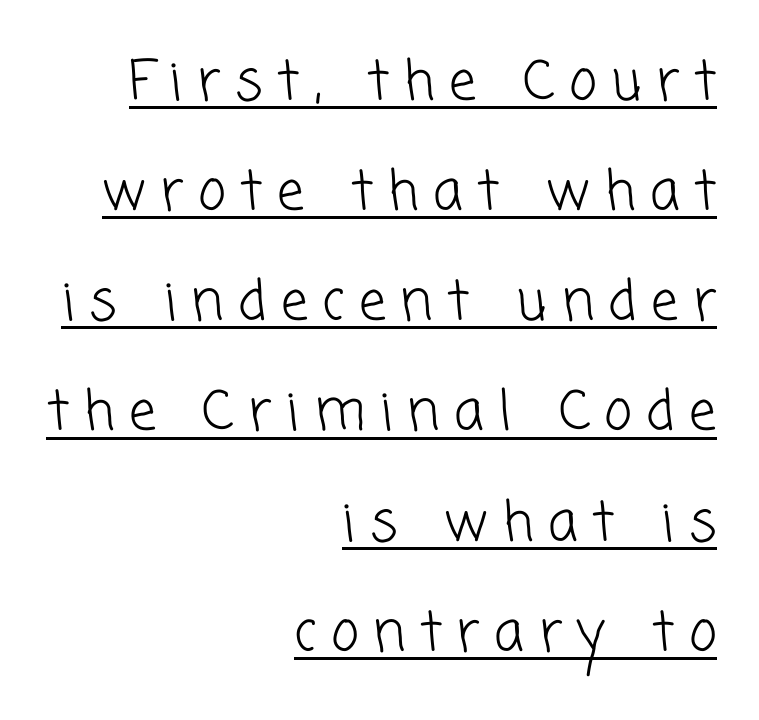
The letters advance in unequal steps, a hallmark of proportional type. A baseline rule has been typeset under these characters. Tracking here is generous; glyphs stand well apart from one another. One glance says open: line gaps are wider than usual.
